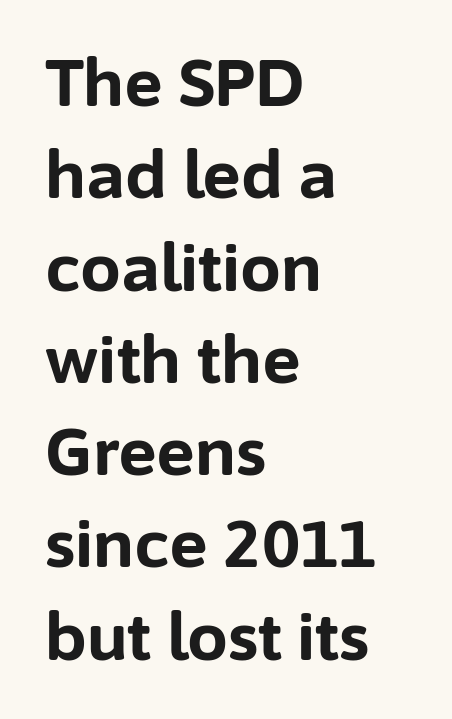
Between one letter and the next there's only the usual sliver of space. Line starts are locked; line ends wander. Do the letters lean? They stand straight. Emphasis by weight is at full strength: bold.
